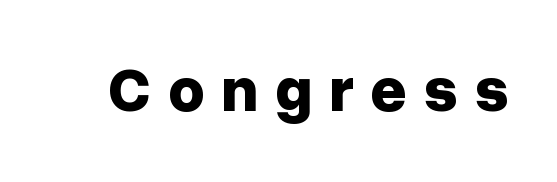
What stands out about the letter spacing? Its width — letters are far apart. Unlike italic type, these characters show no tilt at all. Descenders are the only things crossing below the line. The font is running at its bold setting.
